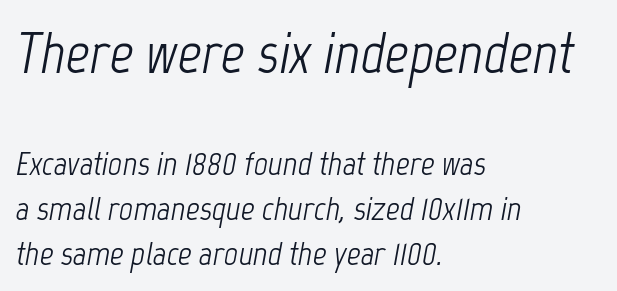
Caption: standard tracking, unaltered. Regular leading. No word sits above an underline. Bigger letters appear in the top chunk; the bottom chunk is reduced.
